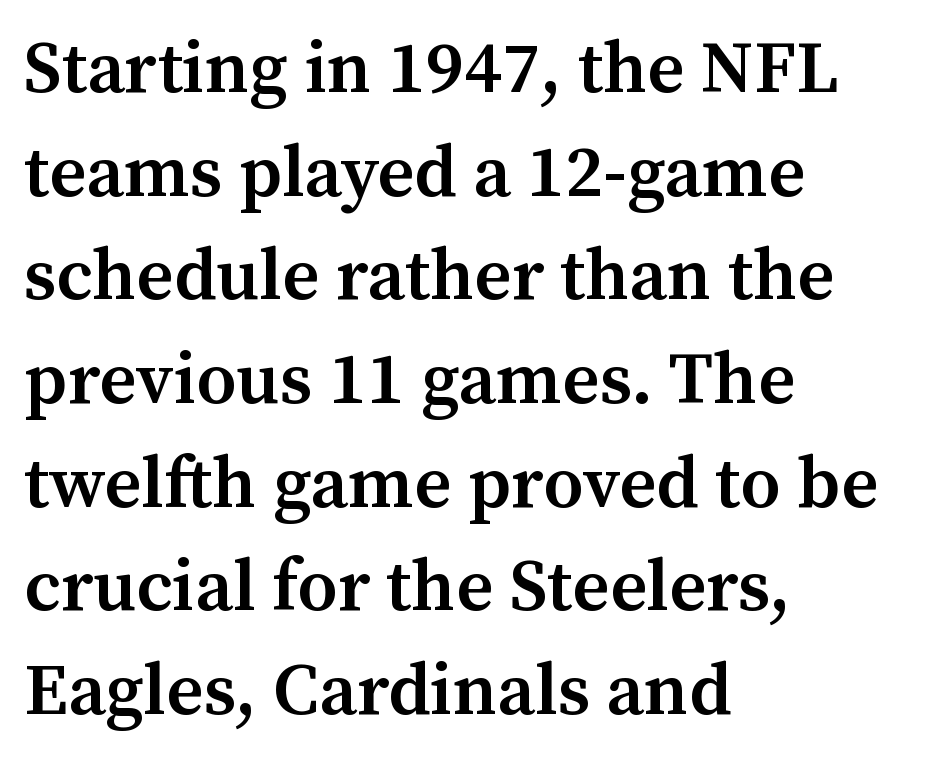
Type without underlining. Summary of weight: moderately heavy, a semibold. In terms of leading, this rendering sits right in the middle. Tall strokes in this sample are plumb rather than angled. The font family rendered here belongs to the serif group. Each letter keeps its own natural width here, so spacing adapts to shape.
